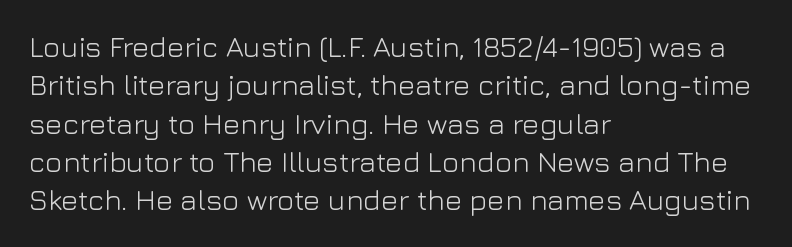
The image shows 29 px light sans-serif type, upright; set left-aligned, normal line spacing (1.32x), normal letter spacing, not underlined; low stroke contrast and a medium x-height.
